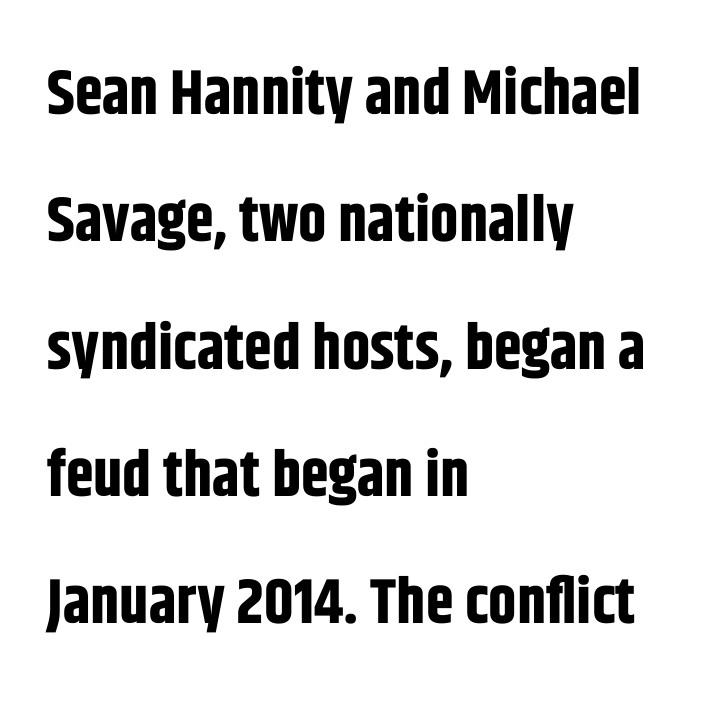
This rendering employs a face without finishing strokes, i.e., a sans-serif. The font is running at its bold setting. A typesetter would call this zero additional tracking. A student would call this left alignment; a typographer would say flush left, rag right. The letters stand straight up with perfectly vertical stems. Nobody drew a line under any word here.
